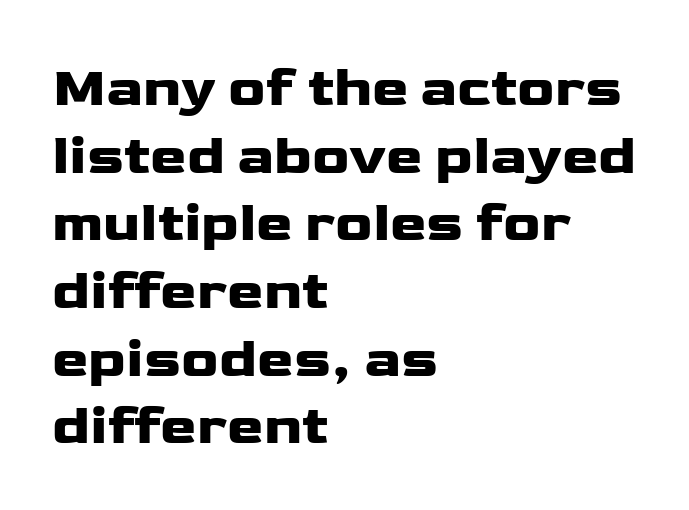
The image shows 55 px wide sans-serif type, upright; set left-aligned, line spacing 1.23x, normal letter spacing, not underlined; low stroke contrast and a medium x-height.
